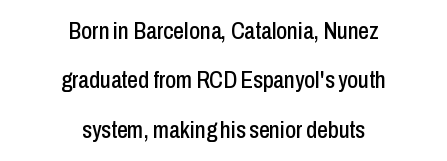
Decoration check: the copy has no underline. Does the leading feel generous? Absolutely, it's lavish. Words appear dense and cohesive because spacing is normal. Italic? Not at all — the glyphs are vertical. Is the block centered? Yes — each line is placed symmetrically about the middle.
